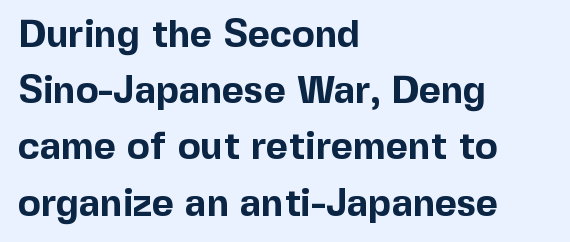
The image shows 38 px bold sans-serif type, upright; set left-aligned, normal line spacing (1.48x), normal letter spacing, not underlined; a medium x-height.
